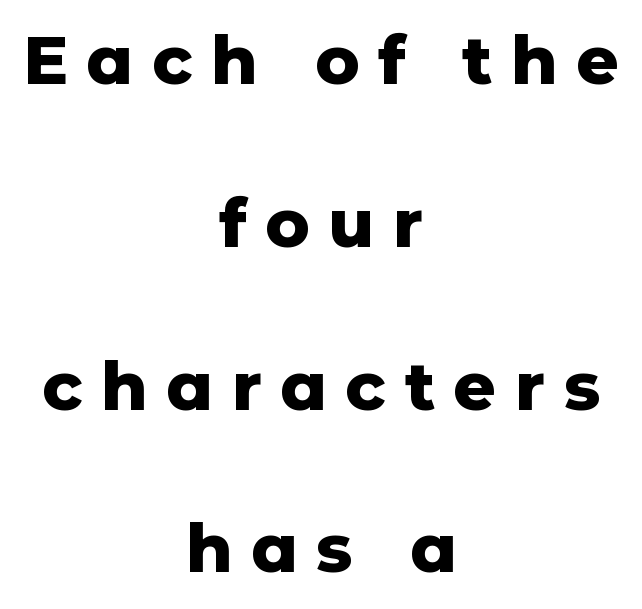
The image shows 67 px heavy sans-serif type, upright; set centered, loose line spacing (2.43x), unusually wide letter spacing (+0.28 em), not underlined; low stroke contrast and a medium x-height.
